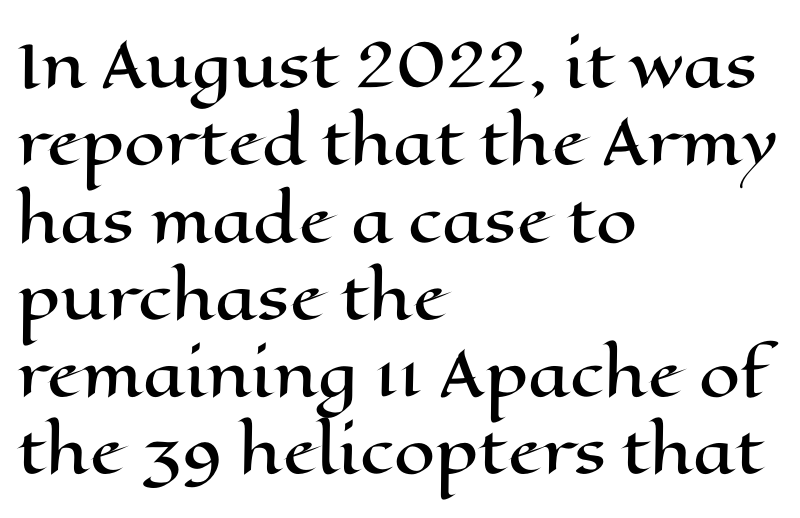
The image shows 59 px wide type, upright; set left-aligned, normal line spacing (1.31x), normal letter spacing, not underlined; high stroke contrast and a medium x-height.
